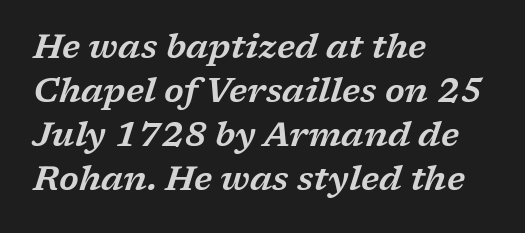
Summary of vertical rhythm: regular, with standard interline spacing. Would a proofreader flag this as italicized? Yes. All the whitespace from short lines collects on the right. Observe the serifs anchoring each vertical stroke in this sample.
